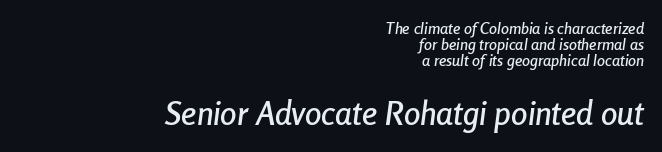
The image shows 33 px condensed type, italic (leaning right); set right-aligned, tight line spacing (1.0x), normal letter spacing, not underlined; the second (bottom) block is 2.06x larger; low stroke contrast and a medium x-height.
